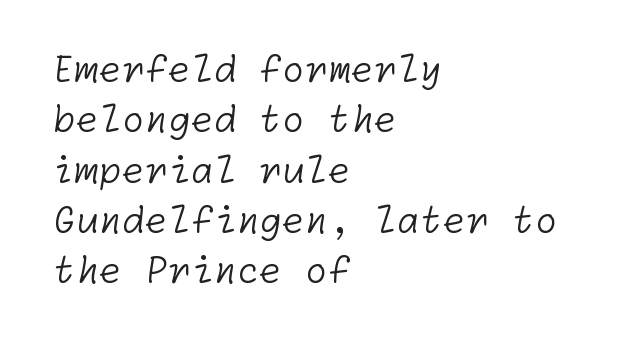
{"serif": "no", "bold": "no", "weight": "light", "width": "normal", "stroke_contrast": "low", "x_height": "medium", "underline": "no", "align": "left", "line_spacing": "normal", "line_spacing_ratio": 1.36, "letter_spacing": "normal", "letter_spacing_em": 0.0, "glyph_px": 37}
